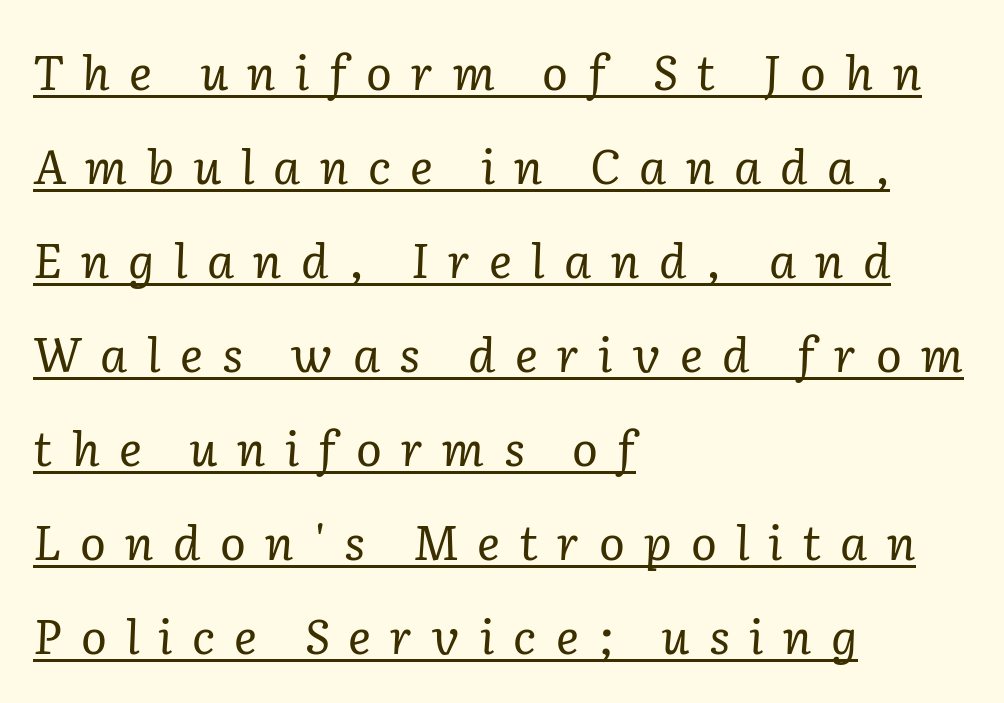
Q: Is the text bold? A: No.
Q: Is the text italic (slanted)? A: Yes, it leans right by about 2 degrees.
Q: Is the typeface a serif or a sans-serif typeface? A: Serif.
Q: Is the text underlined? A: Yes.
Q: How is the paragraph aligned? A: Left-aligned.
Q: Is the spacing between letters normal or unusually wide? A: Unusually wide.
Q: Is the spacing between lines tight, normal or loose? A: Loose.
Q: Width (condensed, normal, or wide)? A: Normal.
Q: Stroke contrast? A: Low.
Q: x-height? A: Medium.
Q: Monospaced? A: No.
